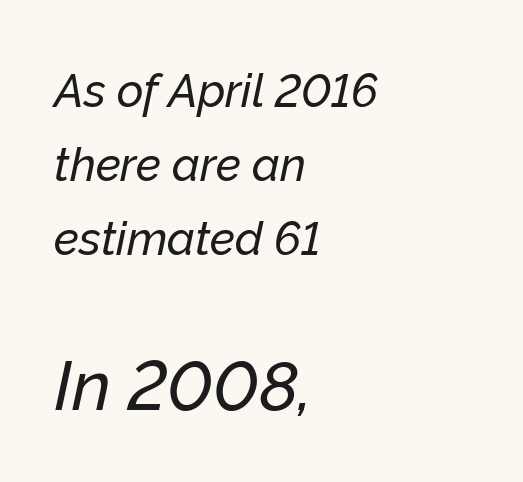
Q: Is the text italic (slanted)? A: Yes, it leans right by about 12 degrees.
Q: Is the text underlined? A: No.
Q: How is the paragraph aligned? A: Left-aligned.
Q: Is the spacing between letters normal or unusually wide? A: Normal.
Q: Is the spacing between lines tight, normal or loose? A: Normal.
Q: Which block of text is set in a larger size, the first (top) or the second (bottom)? A: The second (bottom) one.
Q: Width (condensed, normal, or wide)? A: Normal.
Q: Stroke contrast? A: Low.
Q: x-height? A: Medium.
Q: Monospaced? A: No.
